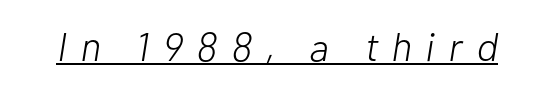
Q: Is the text bold? A: No.
Q: Is the text italic (slanted)? A: Yes, it leans right by about 10 degrees.
Q: Is the text underlined? A: Yes.
Q: Is the spacing between letters normal or unusually wide? A: Unusually wide.
Q: Width (condensed, normal, or wide)? A: Normal.
Q: Stroke contrast? A: Low.
Q: x-height? A: Medium.
Q: Monospaced? A: No.
